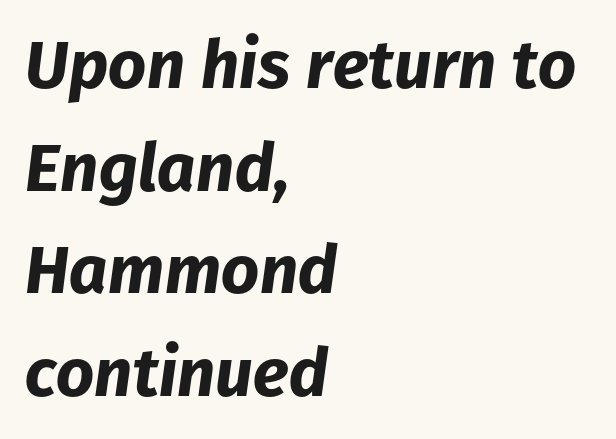
{"italic": "yes", "lean": "right", "slant_degrees": 8, "bold": "yes", "weight": "bold", "width": "normal", "stroke_contrast": "low", "x_height": "medium", "monospaced": "no", "underline": "no", "align": "left", "line_spacing": "normal", "line_spacing_ratio": 1.53, "letter_spacing": "normal", "letter_spacing_em": 0.0, "glyph_px": 67}
